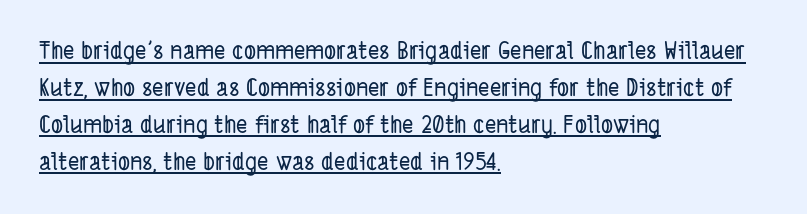
The image shows 24 px text type; set left-aligned, normal line spacing (1.54x), normal letter spacing, underlined.
